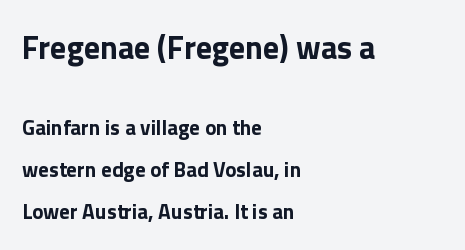
The image shows 32 px bold sans-serif type, upright; set left-aligned, loose line spacing (1.99x), normal letter spacing, not underlined; the first (top) block is 1.52x larger; a medium x-height.
